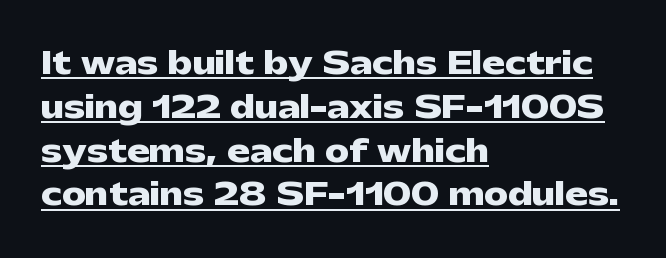
Q: Is the text bold? A: Yes.
Q: Is the text italic (slanted)? A: No, it is upright.
Q: Is the typeface a serif or a sans-serif typeface? A: Sans-serif.
Q: Is the text underlined? A: Yes.
Q: How is the paragraph aligned? A: Left-aligned.
Q: Is the spacing between letters normal or unusually wide? A: Normal.
Q: Is the spacing between lines tight, normal or loose? A: Normal.
Q: Width (condensed, normal, or wide)? A: Wide.
Q: Stroke contrast? A: Low.
Q: x-height? A: Medium.
Q: Monospaced? A: No.
